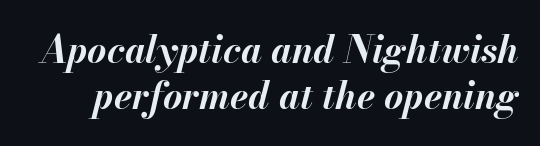
Q: Is the text bold? A: Yes.
Q: Is the text italic (slanted)? A: Yes, it leans right by about 13 degrees.
Q: Is the text underlined? A: No.
Q: Is the spacing between letters normal or unusually wide? A: Normal.
Q: Is the spacing between lines tight, normal or loose? A: Normal.
Q: Width (condensed, normal, or wide)? A: Normal.
Q: Stroke contrast? A: Medium.
Q: x-height? A: Small.
Q: Monospaced? A: No.
